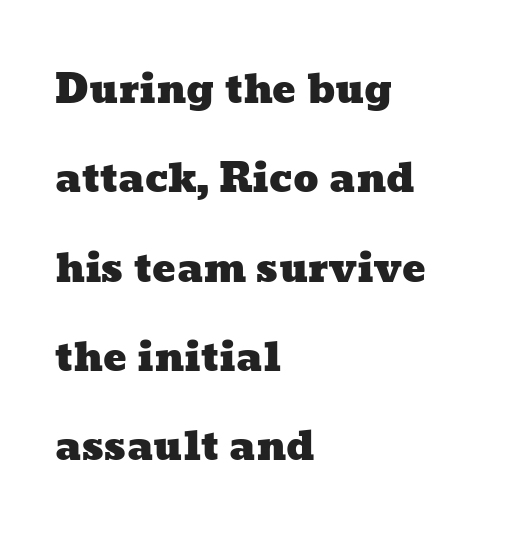
{"width": "wide", "stroke_contrast": "low", "x_height": "medium", "monospaced": "no", "underline": "no", "align": "left", "line_spacing": "loose", "line_spacing_ratio": 2.29, "letter_spacing": "normal", "letter_spacing_em": 0.0, "glyph_px": 39}
